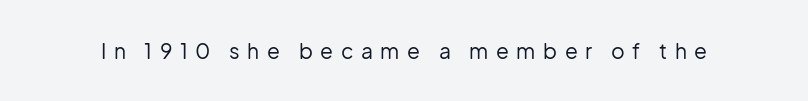
{"italic": "no", "bold": "no", "underline": "no", "letter_spacing": "wide", "letter_spacing_em": 0.36, "glyph_px": 21}
